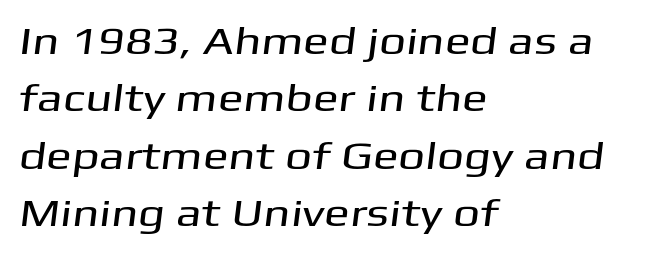
Teacher's note: observe the even left margin — that is flush-left alignment. Default kerning and tracking; the words read as compact shapes. The letters advance in unequal steps, a hallmark of proportional type. The passage shown is not underscored anywhere. These lines are composed in type without serifs.
